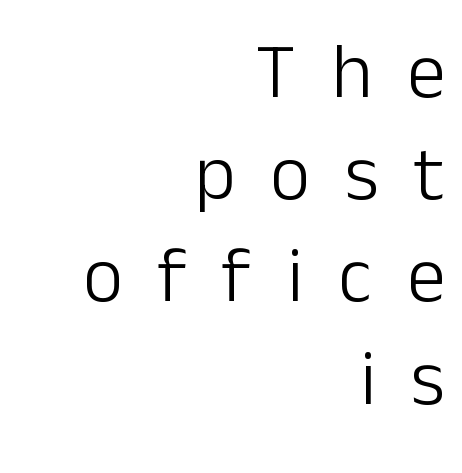
Vertical stems look standard width or narrower in stroke. Letter spacing: wide. Vertically, the passage feels balanced, rows spaced as you'd expect. Is this a sans? Yes — the strokes have no serifs. The rendering uses natural spacing where letterforms have individual widths. Nobody drew a line under any word here.
